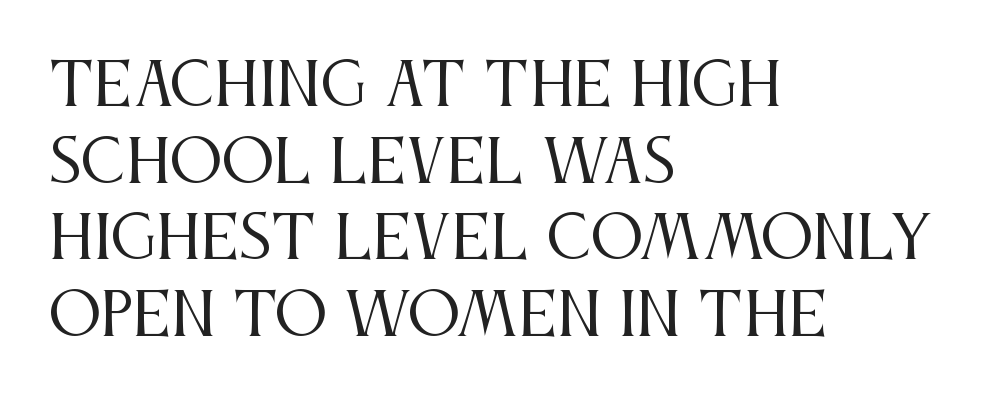
Tall strokes in this sample are plumb rather than angled. In CSS terms this would be text-align: left. This block has exactly the height ordinary leading produces. The font sits on the lighter half of the weight spectrum, regular included. Do the characters align in a grid? No, the font is proportional.
